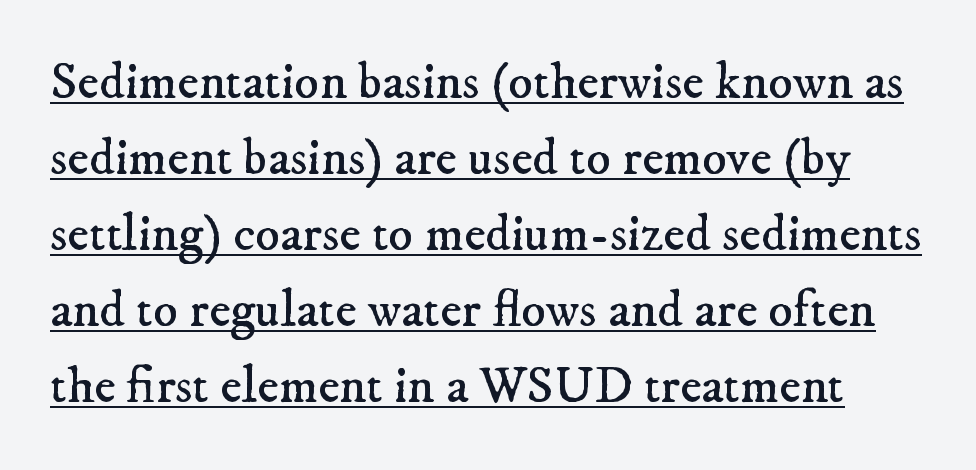
{"serif": "yes", "bold": "no", "weight": "regular", "width": "normal", "stroke_contrast": "low", "x_height": "small", "monospaced": "no", "underline": "yes", "line_spacing": "normal", "line_spacing_ratio": 1.46, "letter_spacing": "normal", "letter_spacing_em": 0.0, "glyph_px": 52}
